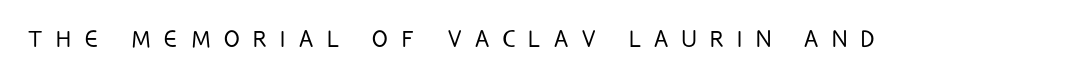
Q: Is the text bold? A: No.
Q: Is the text italic (slanted)? A: No, it is upright.
Q: Is the typeface a serif or a sans-serif typeface? A: Sans-serif.
Q: Is the text underlined? A: No.
Q: Is the spacing between letters normal or unusually wide? A: Unusually wide.
Q: Width (condensed, normal, or wide)? A: Condensed.
Q: Stroke contrast? A: Low.
Q: x-height? A: Large.
Q: Monospaced? A: No.
